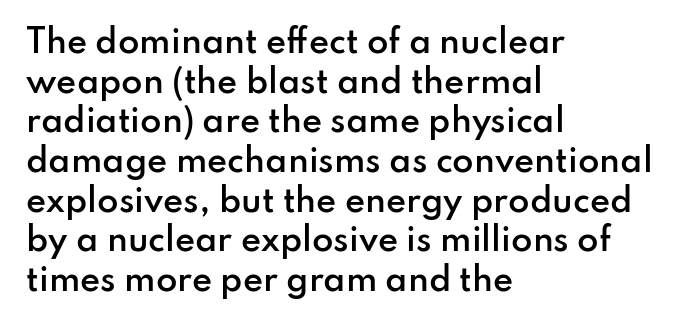
{"serif": "no", "italic": "no", "bold": "semi", "weight": "semibold", "width": "normal", "stroke_contrast": "low", "x_height": "small", "monospaced": "no", "underline": "no", "align": "left", "line_spacing": "normal", "line_spacing_ratio": 1.28, "letter_spacing": "normal", "letter_spacing_em": 0.0, "glyph_px": 31}
